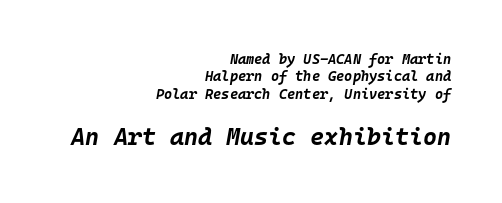
{"italic": "yes", "lean": "right", "slant_degrees": 10, "bold": "yes", "underline": "no", "align": "right", "line_spacing_ratio": 1.24, "letter_spacing": "normal", "letter_spacing_em": 0.0, "larger_block": "second", "size_ratio": 1.71, "glyph_px": 24}
